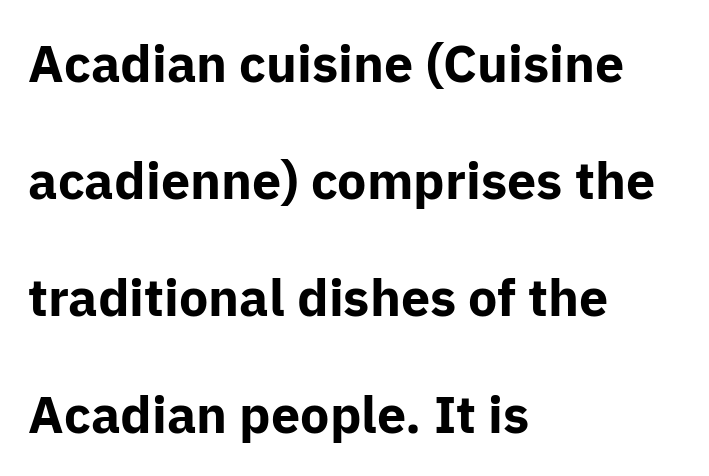
{"serif": "no", "italic": "no", "bold": "yes", "weight": "bold", "width": "normal", "stroke_contrast": "low", "x_height": "medium", "monospaced": "no", "underline": "no", "align": "left", "line_spacing": "loose", "line_spacing_ratio": 2.25, "letter_spacing": "normal", "letter_spacing_em": 0.0, "glyph_px": 52}
